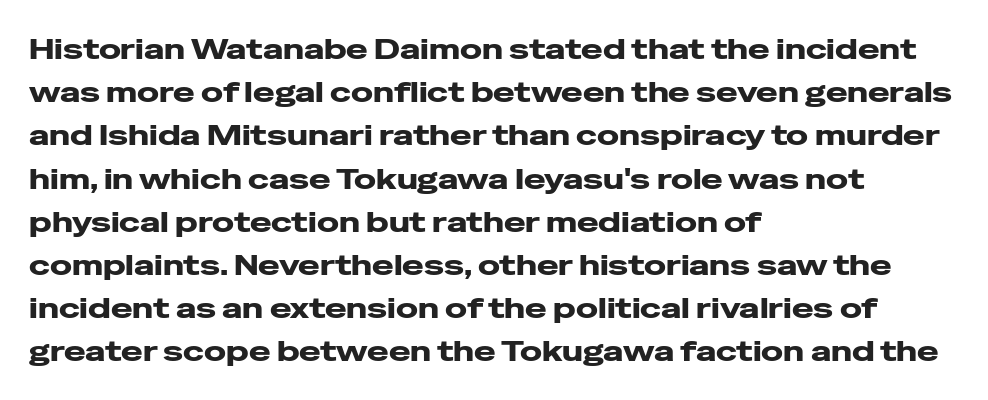
Q: Is the text italic (slanted)? A: No, it is upright.
Q: Is the typeface a serif or a sans-serif typeface? A: Sans-serif.
Q: Is the text underlined? A: No.
Q: How is the paragraph aligned? A: Left-aligned.
Q: Is the spacing between letters normal or unusually wide? A: Normal.
Q: Is the spacing between lines tight, normal or loose? A: Normal.
Q: Width (condensed, normal, or wide)? A: Wide.
Q: Stroke contrast? A: Low.
Q: x-height? A: Medium.
Q: Monospaced? A: No.
